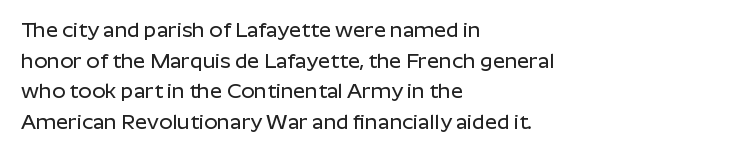
The image shows 21 px text type, upright; set left-aligned, normal line spacing (1.46x), normal letter spacing, not underlined.
